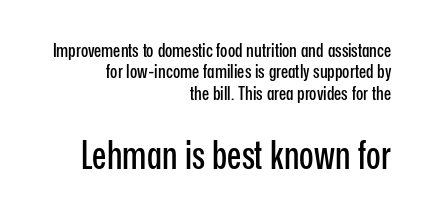
The image shows 38 px condensed sans-serif type, upright; set right-aligned, tight line spacing (1.12x), normal letter spacing, not underlined; the second (bottom) block is 2.0x larger; low stroke contrast and a medium x-height.
